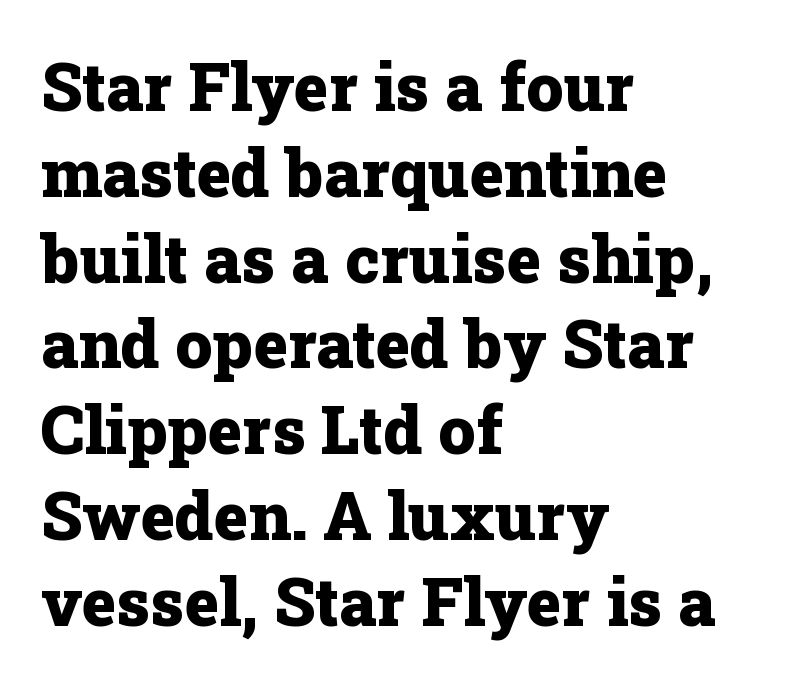
Q: Is the text bold? A: Yes.
Q: Is the text italic (slanted)? A: No, it is upright.
Q: Is the typeface a serif or a sans-serif typeface? A: Serif.
Q: Is the text underlined? A: No.
Q: How is the paragraph aligned? A: Left-aligned.
Q: Is the spacing between letters normal or unusually wide? A: Normal.
Q: Is the spacing between lines tight, normal or loose? A: Normal.
Q: Width (condensed, normal, or wide)? A: Normal.
Q: Stroke contrast? A: Low.
Q: x-height? A: Medium.
Q: Monospaced? A: No.
